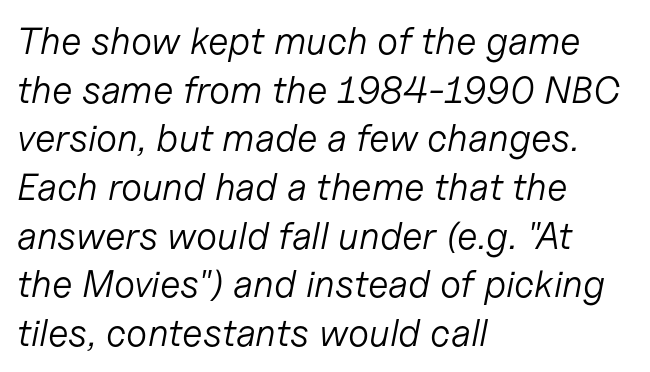
Q: Is the text bold? A: No.
Q: Is the text italic (slanted)? A: Yes, it leans right by about 11 degrees.
Q: Is the text underlined? A: No.
Q: How is the paragraph aligned? A: Left-aligned.
Q: Is the spacing between letters normal or unusually wide? A: Normal.
Q: Is the spacing between lines tight, normal or loose? A: Normal.
Q: Width (condensed, normal, or wide)? A: Normal.
Q: Stroke contrast? A: Low.
Q: x-height? A: Medium.
Q: Monospaced? A: No.
